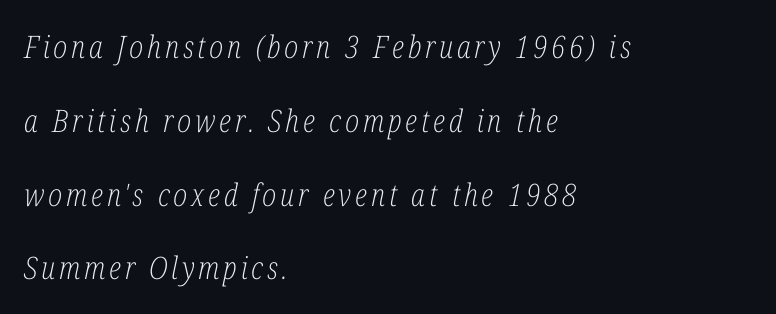
Q: Is the text bold? A: No.
Q: Is the text italic (slanted)? A: Yes, it leans right by about 12 degrees.
Q: Is the typeface a serif or a sans-serif typeface? A: Serif.
Q: Is the text underlined? A: No.
Q: How is the paragraph aligned? A: Left-aligned.
Q: Is the spacing between lines tight, normal or loose? A: Loose.
Q: Width (condensed, normal, or wide)? A: Condensed.
Q: Stroke contrast? A: Low.
Q: x-height? A: Medium.
Q: Monospaced? A: No.
